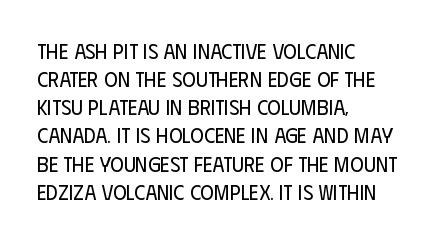
{"italic": "no", "bold": "no", "underline": "no", "align": "left", "line_spacing": "normal", "line_spacing_ratio": 1.34, "letter_spacing": "normal", "letter_spacing_em": 0.0, "glyph_px": 21}
